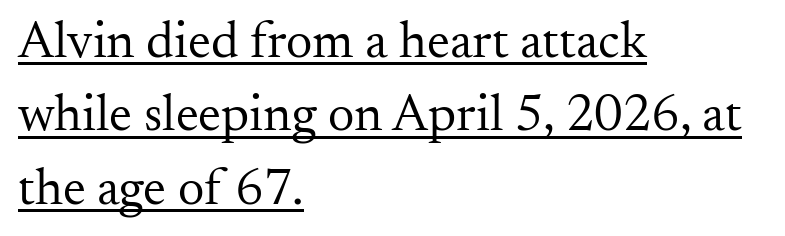
The image shows 52 px regular-weight serif type, upright; set left-aligned, normal line spacing (1.41x), normal letter spacing, underlined; medium stroke contrast and a small x-height.
